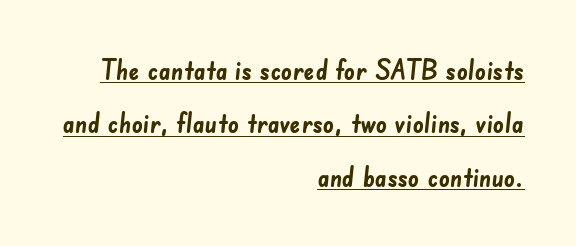
Q: Is the text bold? A: Yes.
Q: Is the text underlined? A: Yes.
Q: How is the paragraph aligned? A: Right-aligned.
Q: Is the spacing between letters normal or unusually wide? A: Normal.
Q: Is the spacing between lines tight, normal or loose? A: Loose.
